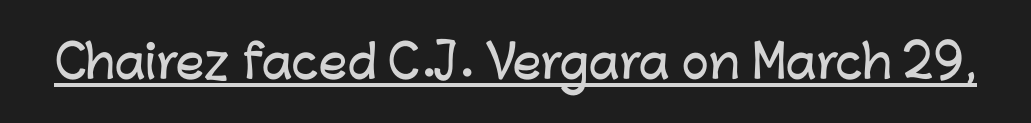
Q: Is the text italic (slanted)? A: No, it is upright.
Q: Is the typeface a serif or a sans-serif typeface? A: Sans-serif.
Q: Is the text underlined? A: Yes.
Q: Is the spacing between letters normal or unusually wide? A: Normal.
Q: Width (condensed, normal, or wide)? A: Normal.
Q: Stroke contrast? A: Low.
Q: x-height? A: Medium.
Q: Monospaced? A: No.
